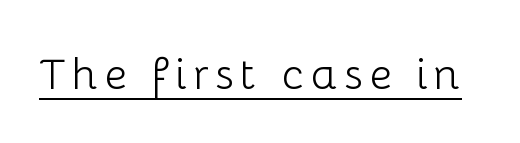
{"serif": "no", "italic": "no", "bold": "no", "weight": "light", "width": "normal", "stroke_contrast": "low", "x_height": "medium", "monospaced": "no", "underline": "yes", "glyph_px": 44}
